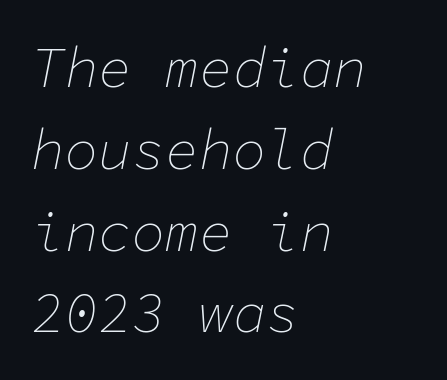
Q: Is the text bold? A: No.
Q: Is the text italic (slanted)? A: Yes, it leans right by about 11 degrees.
Q: Is the text underlined? A: No.
Q: How is the paragraph aligned? A: Left-aligned.
Q: Is the spacing between letters normal or unusually wide? A: Normal.
Q: Is the spacing between lines tight, normal or loose? A: Normal.
Q: Width (condensed, normal, or wide)? A: Normal.
Q: Stroke contrast? A: Low.
Q: x-height? A: Medium.
Q: Monospaced? A: Yes.
